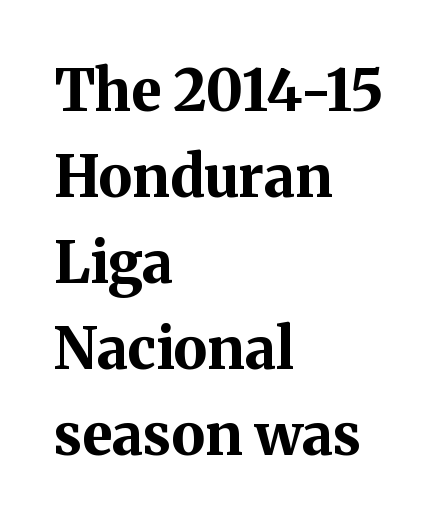
Is this a fixed-width face? No — the glyphs have proportional, varying widths. You could call the tracking neutral — neither tight nor loose. Each line starts at the same left margin while the right side varies. Emphasis by weight is at full strength: bold. The space between consecutive lines is moderate.
